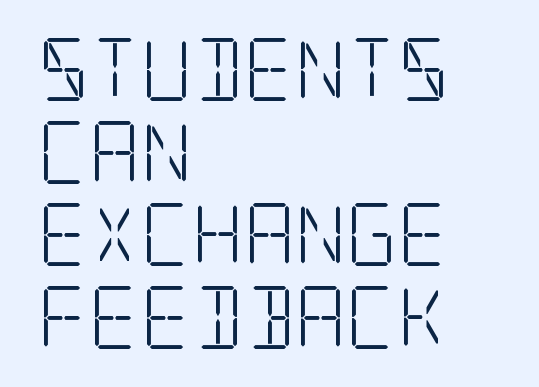
{"serif": "yes", "italic": "no", "bold": "no", "weight": "light", "width": "condensed", "stroke_contrast": "low", "x_height": "large", "underline": "no", "align": "left", "line_spacing": "normal", "line_spacing_ratio": 1.31, "letter_spacing": "normal", "letter_spacing_em": 0.0, "glyph_px": 63}
